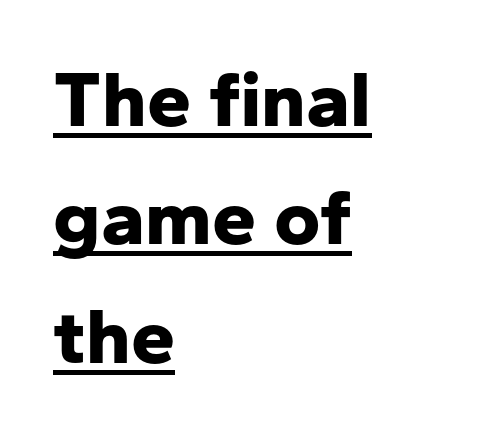
The image shows 79 px bold sans-serif type, upright; set left-aligned, normal line spacing (1.5x), normal letter spacing, underlined; low stroke contrast and a medium x-height.
